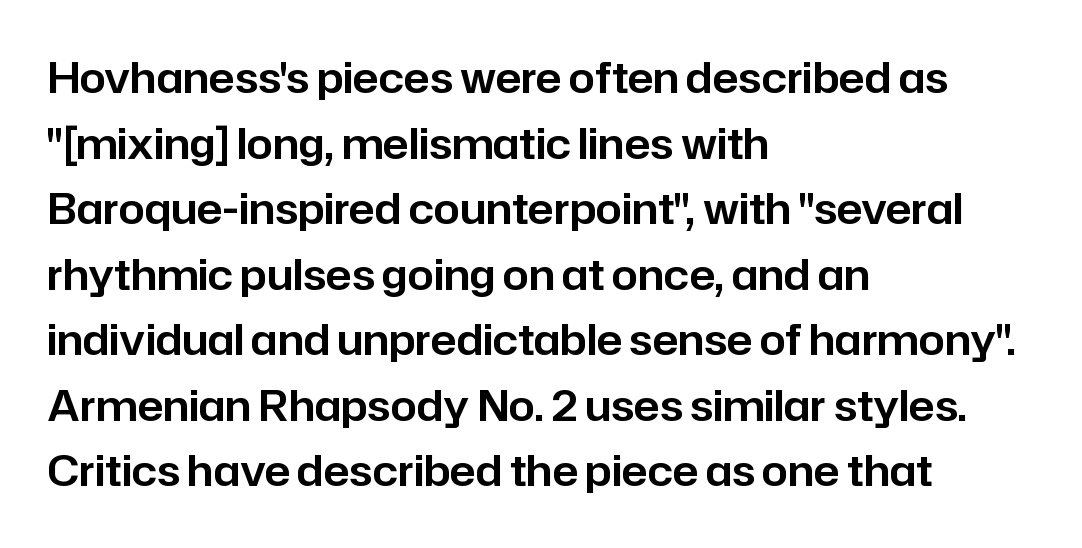
The image shows 42 px sans-serif type, upright; set left-aligned, normal line spacing (1.56x), normal letter spacing, not underlined; low stroke contrast and a medium x-height.
